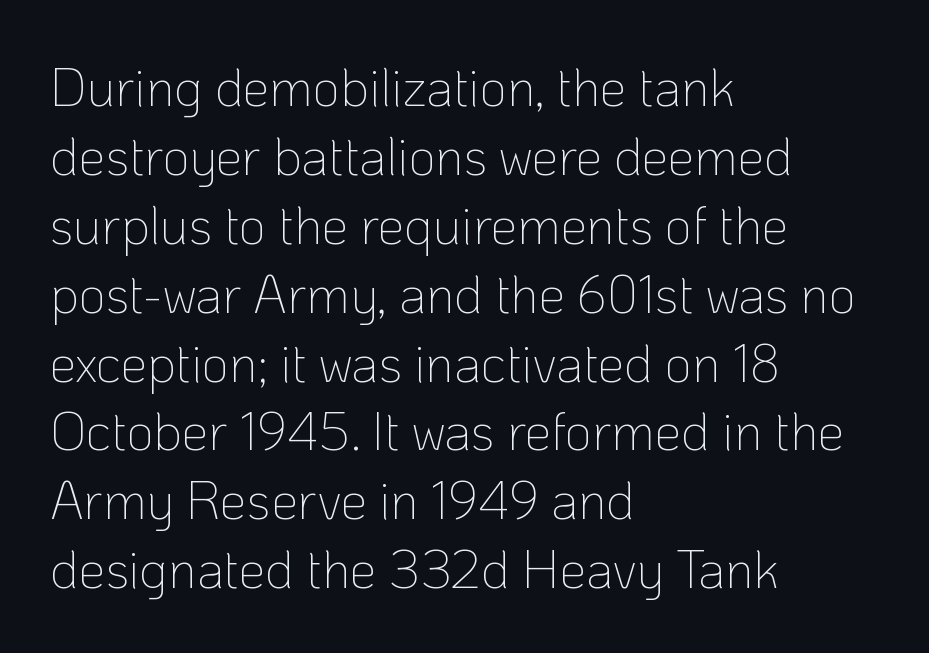
Q: Is the text bold? A: No.
Q: Is the text italic (slanted)? A: No, it is upright.
Q: Is the typeface a serif or a sans-serif typeface? A: Sans-serif.
Q: Is the text underlined? A: No.
Q: How is the paragraph aligned? A: Left-aligned.
Q: Is the spacing between letters normal or unusually wide? A: Normal.
Q: Is the spacing between lines tight, normal or loose? A: Normal.
Q: Width (condensed, normal, or wide)? A: Normal.
Q: Stroke contrast? A: Low.
Q: x-height? A: Medium.
Q: Monospaced? A: No.
